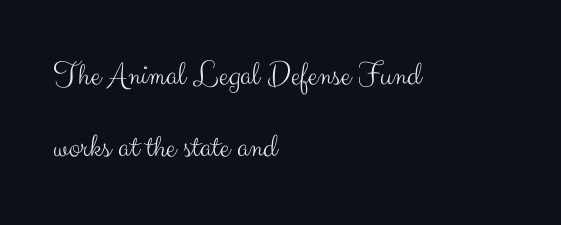
The image shows 34 px light sans-serif type; set left-aligned, loose line spacing (2.13x), normal letter spacing, not underlined; medium stroke contrast and a small x-height.
